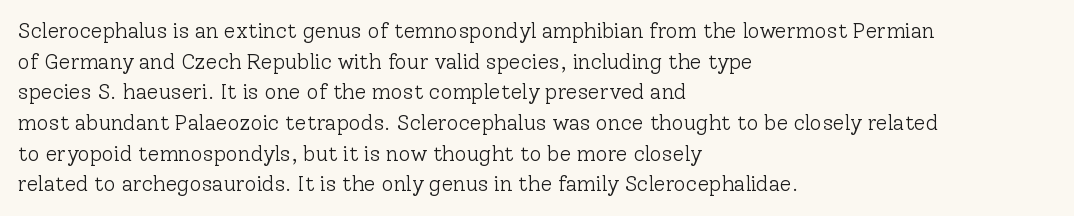
Q: Is the text bold? A: No.
Q: Is the text italic (slanted)? A: No, it is upright.
Q: Is the text underlined? A: No.
Q: How is the paragraph aligned? A: Left-aligned.
Q: Is the spacing between letters normal or unusually wide? A: Normal.
Q: Is the spacing between lines tight, normal or loose? A: Normal.
